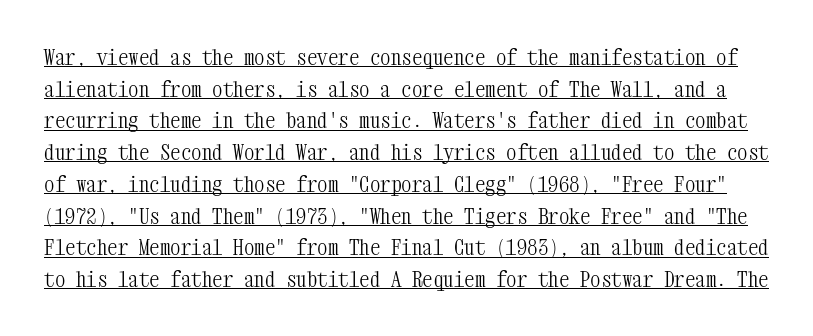
The typeface has the unassuming heft of standard copy or less. The line texture is even and compact thanks to regular tracking. The type sits square on the baseline with zero lean. A continuous stroke trails under the words, as in a hyperlink.
